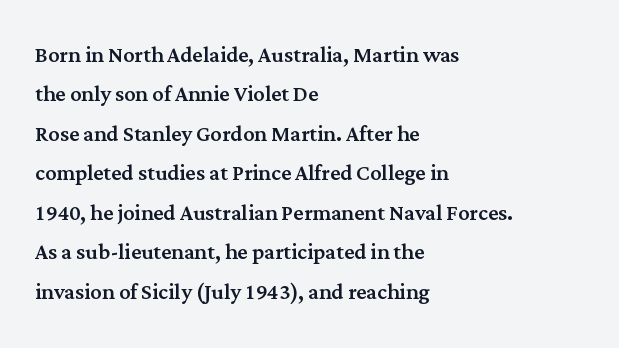
Where is the straight margin? On the left. The face used here is rendered with its standard letterfit. Check where the strokes stop: tiny serifs finish them off. The baseline area is clear.
